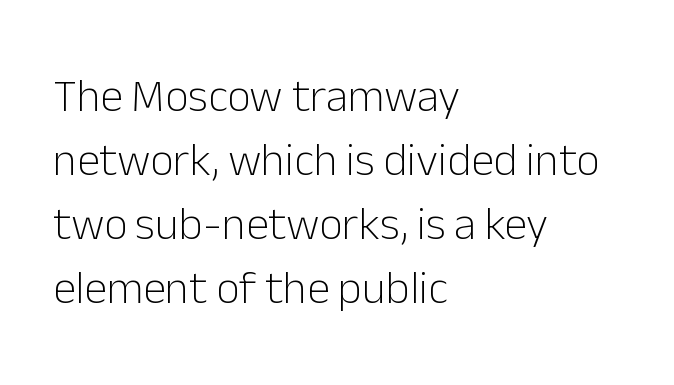
Q: Is the text bold? A: No.
Q: Is the text italic (slanted)? A: No, it is upright.
Q: Is the typeface a serif or a sans-serif typeface? A: Sans-serif.
Q: Is the text underlined? A: No.
Q: How is the paragraph aligned? A: Left-aligned.
Q: Is the spacing between letters normal or unusually wide? A: Normal.
Q: Is the spacing between lines tight, normal or loose? A: Normal.
Q: Width (condensed, normal, or wide)? A: Normal.
Q: Stroke contrast? A: Low.
Q: x-height? A: Medium.
Q: Monospaced? A: No.
